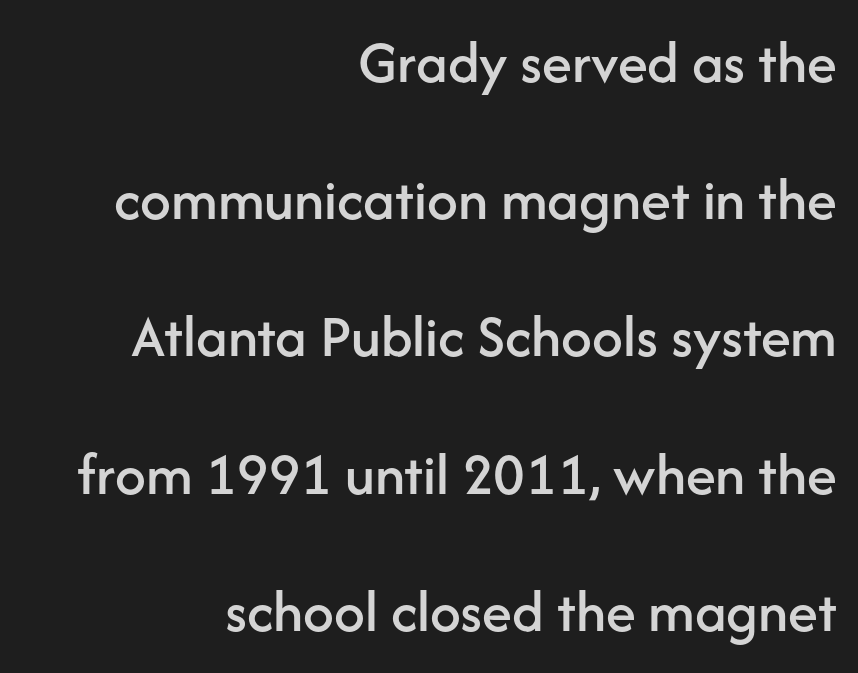
The image shows 61 px sans-serif type, upright; set right-aligned, loose line spacing (2.25x), normal letter spacing, not underlined; low stroke contrast and a medium x-height.
